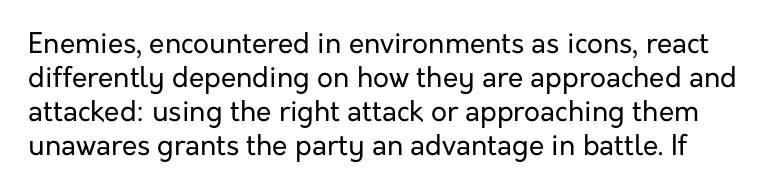
{"serif": "no", "italic": "no", "bold": "no", "weight": "regular", "width": "normal", "stroke_contrast": "low", "x_height": "medium", "monospaced": "no", "underline": "no", "line_spacing_ratio": 1.22, "letter_spacing": "normal", "letter_spacing_em": 0.0, "glyph_px": 28}
